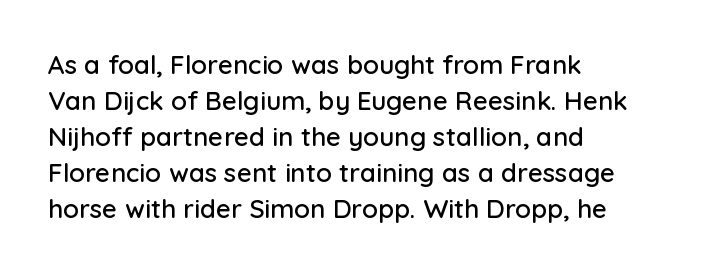
Q: Is the text italic (slanted)? A: No, it is upright.
Q: Is the text underlined? A: No.
Q: How is the paragraph aligned? A: Left-aligned.
Q: Is the spacing between letters normal or unusually wide? A: Normal.
Q: Is the spacing between lines tight, normal or loose? A: Normal.
